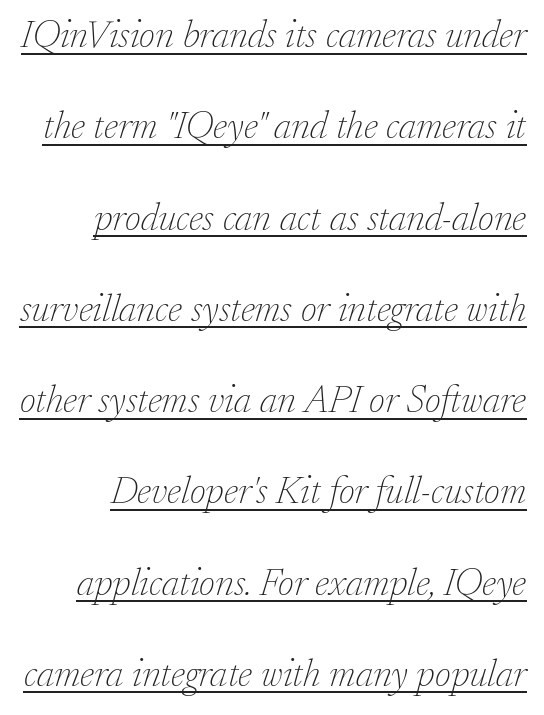
{"serif": "yes", "italic": "yes", "lean": "right", "slant_degrees": 17, "bold": "no", "weight": "thin", "width": "normal", "stroke_contrast": "low", "x_height": "small", "monospaced": "no", "underline": "yes", "line_spacing": "loose", "line_spacing_ratio": 2.34, "letter_spacing": "normal", "letter_spacing_em": 0.0, "glyph_px": 39}
